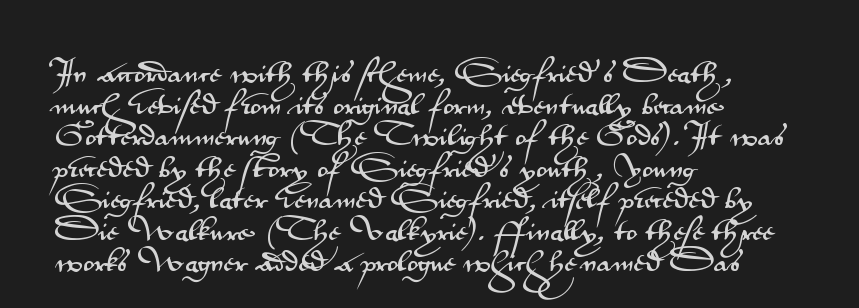
Q: Is the text italic (slanted)? A: Yes.
Q: Is the text underlined? A: No.
Q: How is the paragraph aligned? A: Left-aligned.
Q: Is the spacing between letters normal or unusually wide? A: Normal.
Q: Is the spacing between lines tight, normal or loose? A: Normal.
